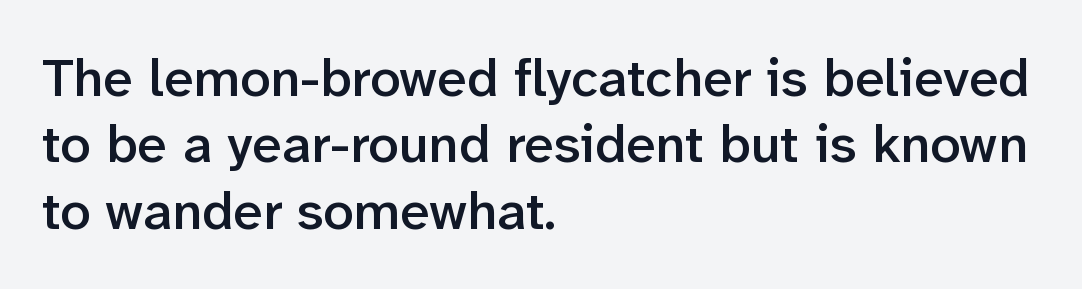
The strokes are fattened partway — semibold, not bold. Left-aligned paragraph, ragged on the right. Vertical strokes here are truly vertical. Think of a printed novel: that variable character pitch is what you see here. Nothing unusual about the tracking: characters are spaced as the font intends. Check where the strokes stop: nothing finishes them off — pure sans.
